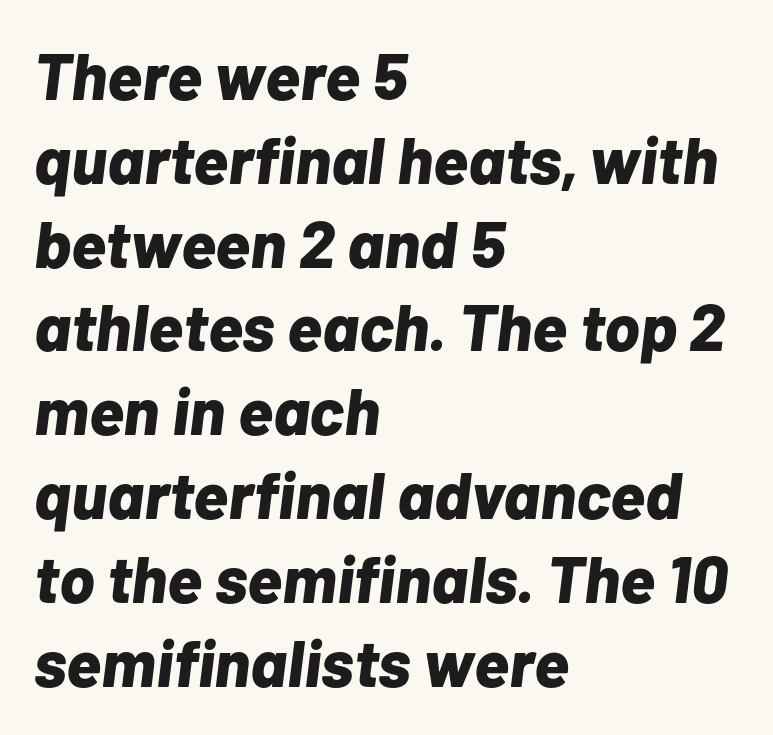
The image shows 66 px bold type, italic (leaning right); set left-aligned, normal line spacing (1.27x), normal letter spacing, not underlined; low stroke contrast and a medium x-height.
